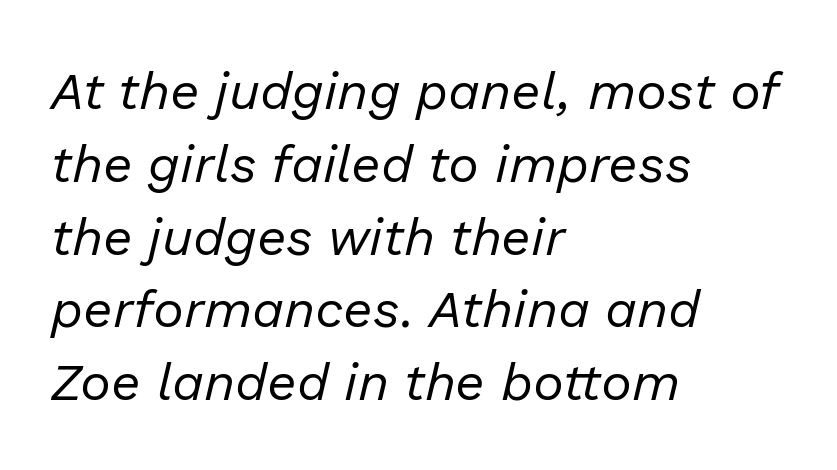
Would a proofreader flag this as italicized? Yes. These lines are rendered in a variable-pitch font. Here the glyphs are tracked normally, forming tight word shapes. On a weight scale, this lands at 450 or below.
